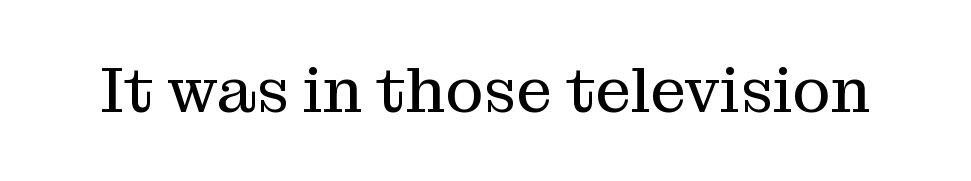
Q: Is the text bold? A: No.
Q: Is the text italic (slanted)? A: No, it is upright.
Q: Is the typeface a serif or a sans-serif typeface? A: Serif.
Q: Is the text underlined? A: No.
Q: Is the spacing between letters normal or unusually wide? A: Normal.
Q: Width (condensed, normal, or wide)? A: Normal.
Q: Stroke contrast? A: Medium.
Q: x-height? A: Medium.
Q: Monospaced? A: No.
